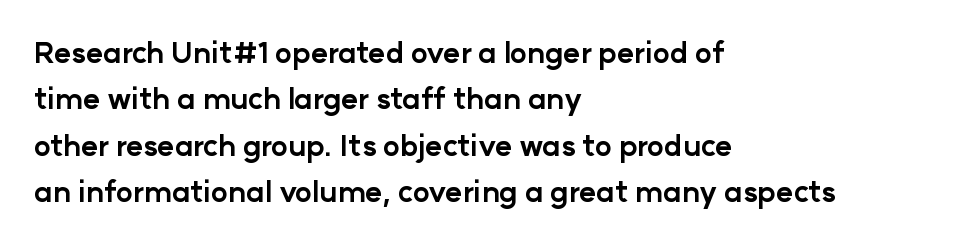
Q: Is the text bold? A: Yes.
Q: Is the text italic (slanted)? A: No, it is upright.
Q: Is the typeface a serif or a sans-serif typeface? A: Sans-serif.
Q: Is the text underlined? A: No.
Q: How is the paragraph aligned? A: Left-aligned.
Q: Is the spacing between letters normal or unusually wide? A: Normal.
Q: Is the spacing between lines tight, normal or loose? A: Normal.
Q: Width (condensed, normal, or wide)? A: Normal.
Q: Stroke contrast? A: Low.
Q: x-height? A: Medium.
Q: Monospaced? A: No.
